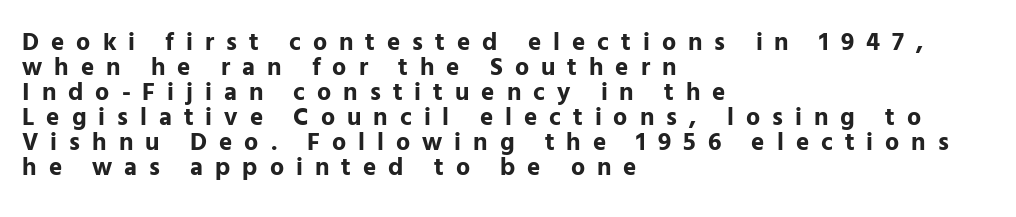
Strokes here are thick enough to call this a true bold. Designer's note — italics off, roman on. Letter spacing: wide. Whoever set this chose condensed vertical rhythm over breathing room. The setting favours the left margin, as ordinary paragraphs usually do.
